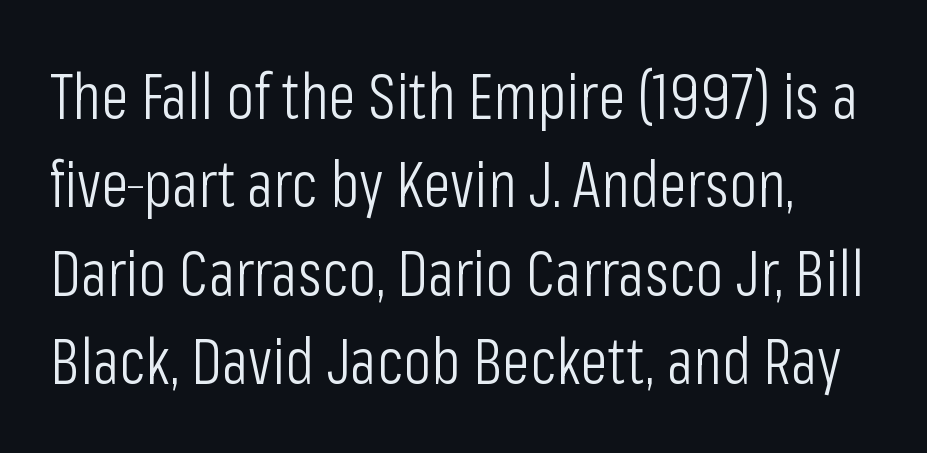
Here the glyphs are tracked normally, forming tight word shapes. Unlike italic type, these characters show no tilt at all. A light-to-regular cut is what we see here. The lines sit at an ordinary, default distance from one another.
